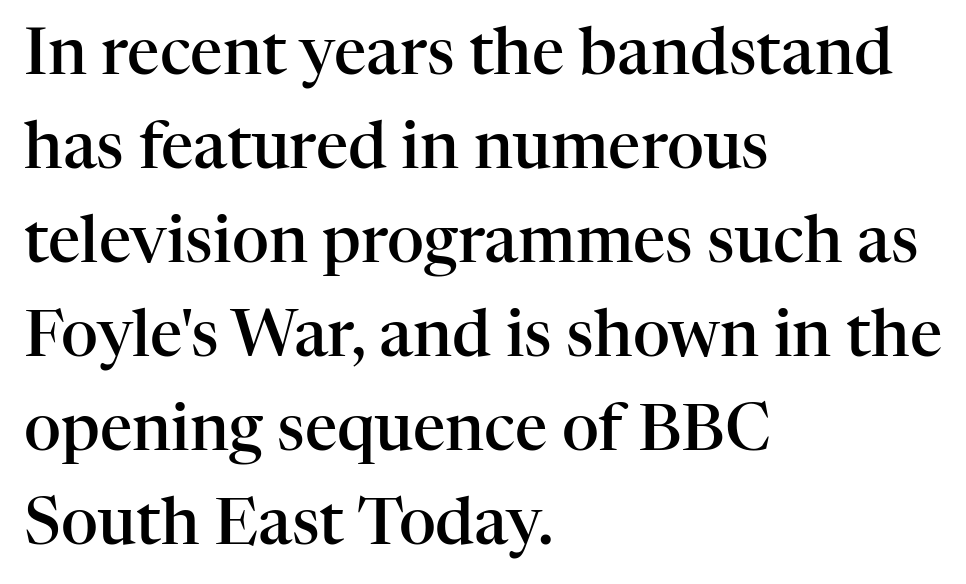
{"serif": "yes", "italic": "no", "bold": "semi", "weight": "semibold", "width": "normal", "stroke_contrast": "high", "x_height": "medium", "monospaced": "no", "underline": "no", "align": "left", "line_spacing": "normal", "line_spacing_ratio": 1.47, "letter_spacing": "normal", "letter_spacing_em": 0.0, "glyph_px": 64}
